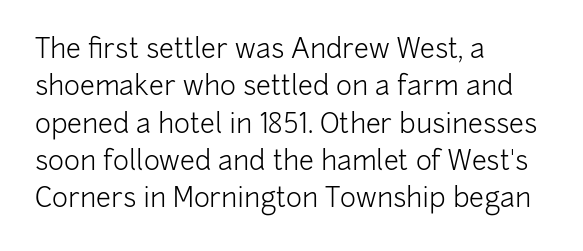
Q: Is the text bold? A: No.
Q: Is the text italic (slanted)? A: No, it is upright.
Q: Is the text underlined? A: No.
Q: How is the paragraph aligned? A: Left-aligned.
Q: Is the spacing between letters normal or unusually wide? A: Normal.
Q: Is the spacing between lines tight, normal or loose? A: Normal.
